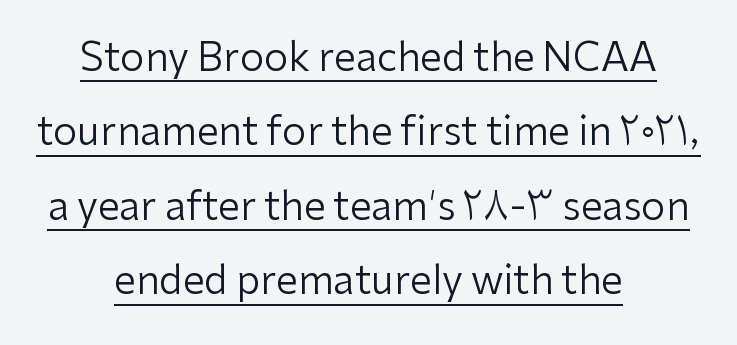
The image shows 39 px regular-weight sans-serif type, upright; set centered, loose line spacing (1.91x), normal letter spacing, underlined; low stroke contrast and a medium x-height.
